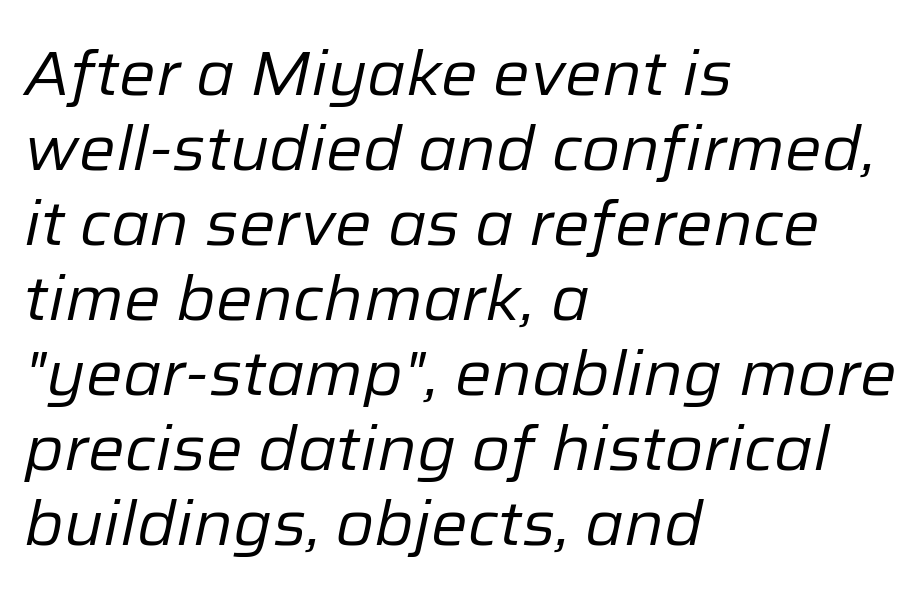
The image shows 62 px regular-weight type, italic (leaning right); set left-aligned, line spacing 1.21x, normal letter spacing, not underlined; low stroke contrast and a medium x-height.
